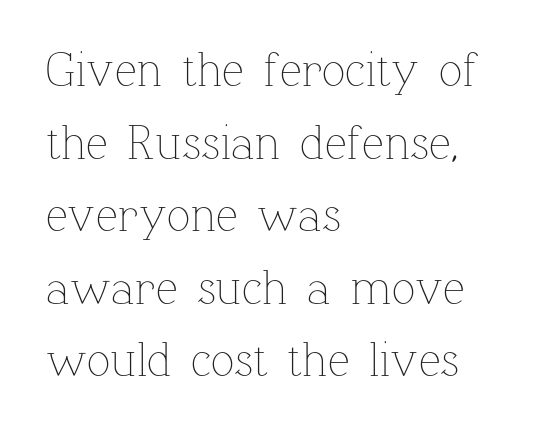
{"italic": "no", "bold": "no", "weight": "thin", "width": "normal", "stroke_contrast": "low", "x_height": "medium", "monospaced": "no", "underline": "no", "align": "left", "line_spacing": "normal", "line_spacing_ratio": 1.48, "letter_spacing": "normal", "letter_spacing_em": 0.0, "glyph_px": 49}
